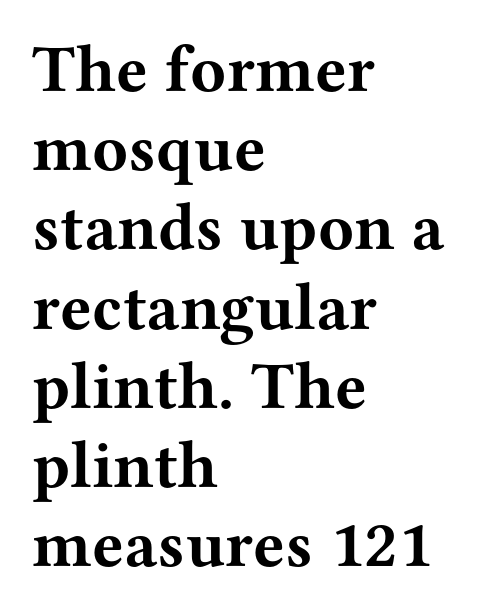
Q: Is the text bold? A: Yes.
Q: Is the text italic (slanted)? A: No, it is upright.
Q: Is the typeface a serif or a sans-serif typeface? A: Serif.
Q: Is the text underlined? A: No.
Q: How is the paragraph aligned? A: Left-aligned.
Q: Is the spacing between letters normal or unusually wide? A: Normal.
Q: Width (condensed, normal, or wide)? A: Wide.
Q: Stroke contrast? A: Medium.
Q: x-height? A: Medium.
Q: Monospaced? A: No.
